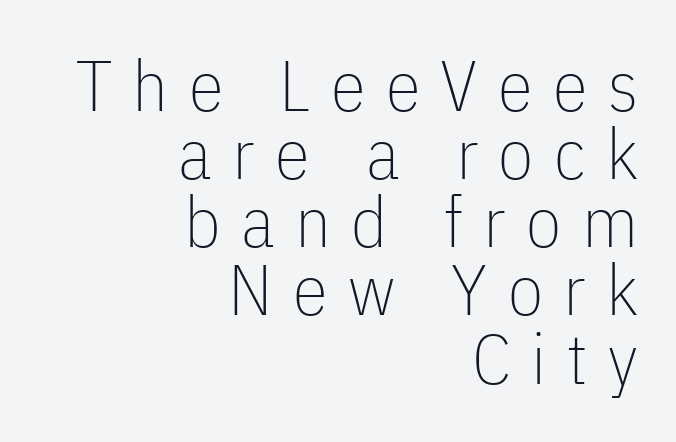
Q: Is the text bold? A: No.
Q: Is the text italic (slanted)? A: No, it is upright.
Q: Is the typeface a serif or a sans-serif typeface? A: Sans-serif.
Q: Is the text underlined? A: No.
Q: How is the paragraph aligned? A: Right-aligned.
Q: Is the spacing between letters normal or unusually wide? A: Unusually wide.
Q: Is the spacing between lines tight, normal or loose? A: Tight.
Q: Width (condensed, normal, or wide)? A: Condensed.
Q: Stroke contrast? A: Low.
Q: x-height? A: Medium.
Q: Monospaced? A: No.
